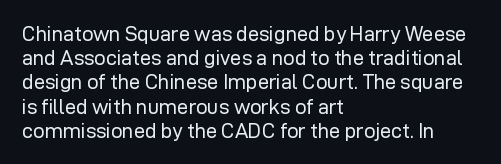
{"italic": "no", "bold": "no", "underline": "no", "align": "left", "line_spacing_ratio": 1.21, "letter_spacing": "normal", "letter_spacing_em": 0.0, "glyph_px": 20}
